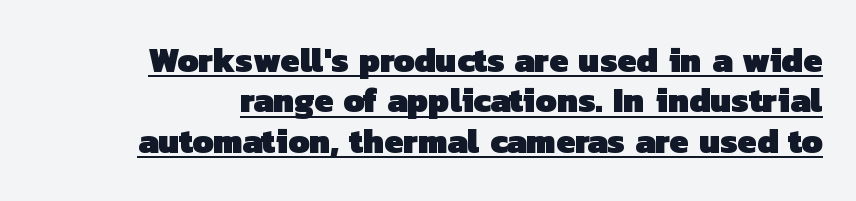
Q: Is the text bold? A: Yes.
Q: Is the typeface a serif or a sans-serif typeface? A: Sans-serif.
Q: Is the text underlined? A: Yes.
Q: Is the spacing between letters normal or unusually wide? A: Normal.
Q: Width (condensed, normal, or wide)? A: Normal.
Q: Stroke contrast? A: Low.
Q: x-height? A: Medium.
Q: Monospaced? A: No.
